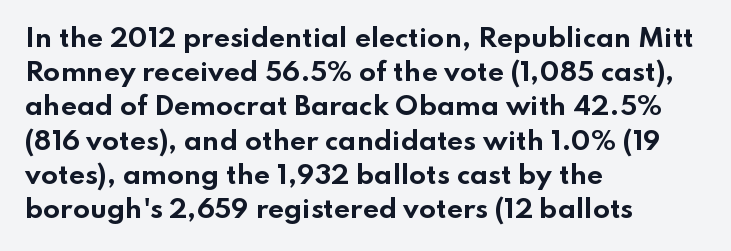
Q: Is the text bold? A: Yes.
Q: Is the text italic (slanted)? A: No, it is upright.
Q: Is the text underlined? A: No.
Q: How is the paragraph aligned? A: Left-aligned.
Q: Is the spacing between letters normal or unusually wide? A: Normal.
Q: Is the spacing between lines tight, normal or loose? A: Normal.
